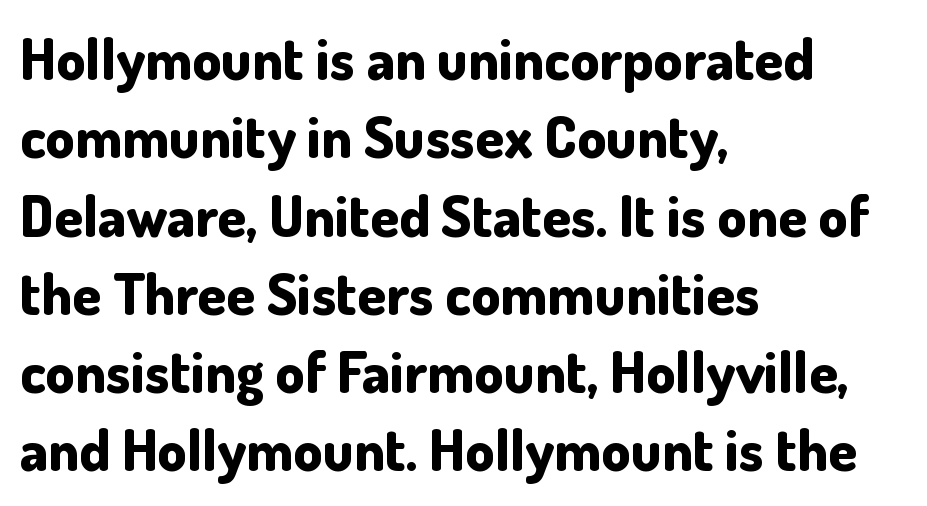
The image shows 58 px bold sans-serif type, upright; set left-aligned, normal line spacing (1.35x), normal letter spacing, not underlined; low stroke contrast and a small x-height.
